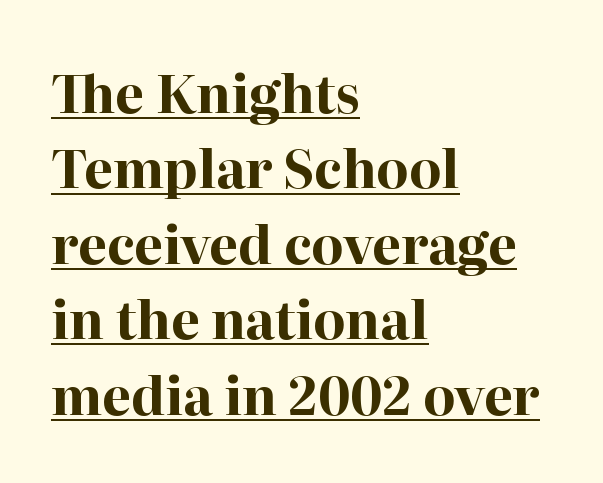
Q: Is the text bold? A: Yes.
Q: Is the text italic (slanted)? A: No, it is upright.
Q: Is the typeface a serif or a sans-serif typeface? A: Serif.
Q: Is the text underlined? A: Yes.
Q: How is the paragraph aligned? A: Left-aligned.
Q: Is the spacing between letters normal or unusually wide? A: Normal.
Q: Is the spacing between lines tight, normal or loose? A: Normal.
Q: Width (condensed, normal, or wide)? A: Normal.
Q: Stroke contrast? A: High.
Q: x-height? A: Medium.
Q: Monospaced? A: No.
